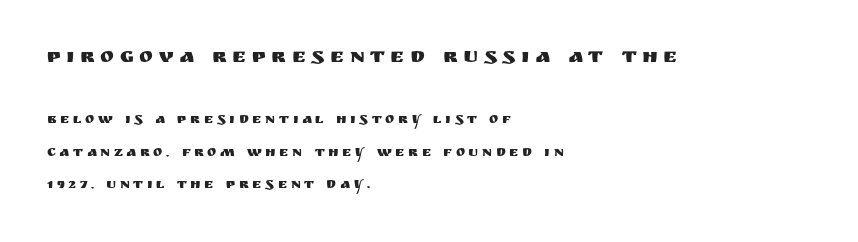
Rows of type keep a wide berth in the vertical direction. Each word looks stretched out because of the extra space between its letters. Size hierarchy here favors the leading block over the trailing one. The typography opts for an upright posture over an oblique one.
